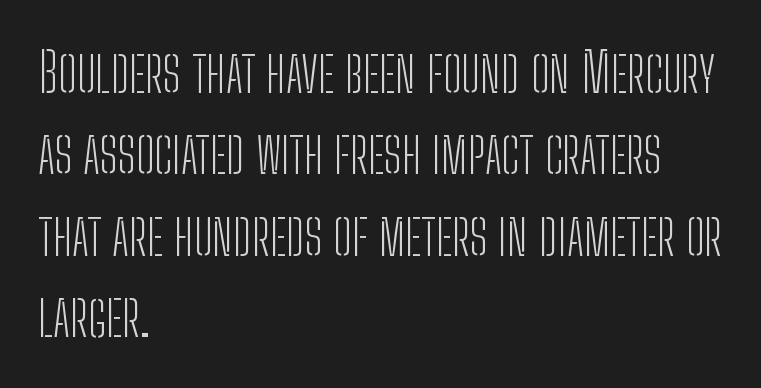
Q: Is the text bold? A: No.
Q: Is the text italic (slanted)? A: No, it is upright.
Q: Is the typeface a serif or a sans-serif typeface? A: Sans-serif.
Q: Is the text underlined? A: No.
Q: How is the paragraph aligned? A: Left-aligned.
Q: Is the spacing between letters normal or unusually wide? A: Normal.
Q: Is the spacing between lines tight, normal or loose? A: Normal.
Q: Width (condensed, normal, or wide)? A: Condensed.
Q: Stroke contrast? A: Low.
Q: x-height? A: Medium.
Q: Monospaced? A: No.
